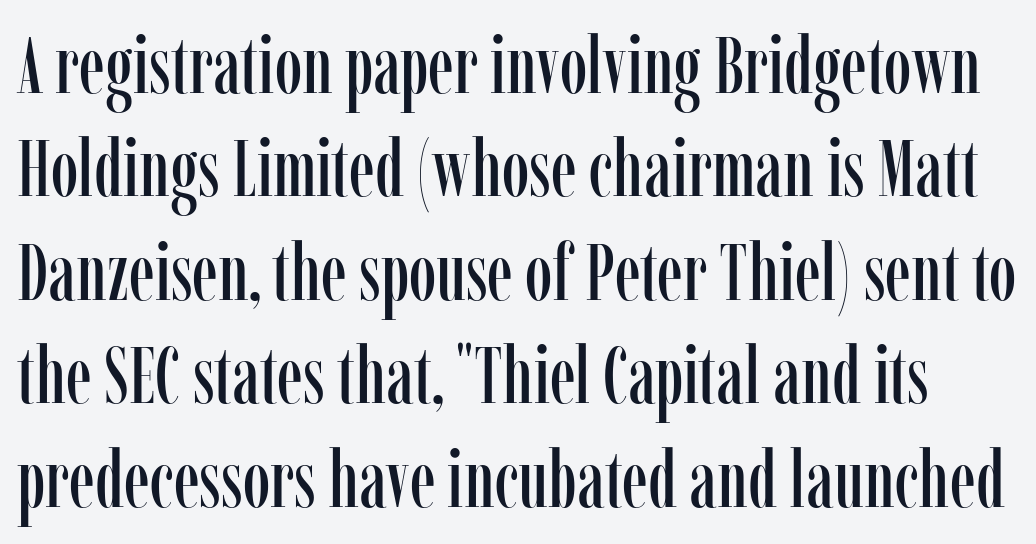
Q: Is the text italic (slanted)? A: No, it is upright.
Q: Is the typeface a serif or a sans-serif typeface? A: Serif.
Q: Is the text underlined? A: No.
Q: Is the spacing between letters normal or unusually wide? A: Normal.
Q: Is the spacing between lines tight, normal or loose? A: Normal.
Q: Width (condensed, normal, or wide)? A: Condensed.
Q: Stroke contrast? A: Low.
Q: x-height? A: Medium.
Q: Monospaced? A: No.
